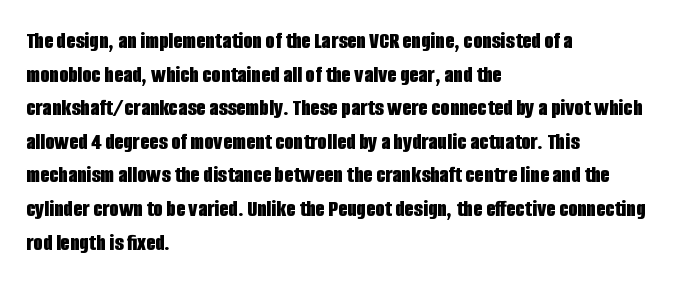
Q: Is the text bold? A: Yes.
Q: Is the text italic (slanted)? A: No, it is upright.
Q: Is the text underlined? A: No.
Q: How is the paragraph aligned? A: Left-aligned.
Q: Is the spacing between letters normal or unusually wide? A: Normal.
Q: Is the spacing between lines tight, normal or loose? A: Normal.
